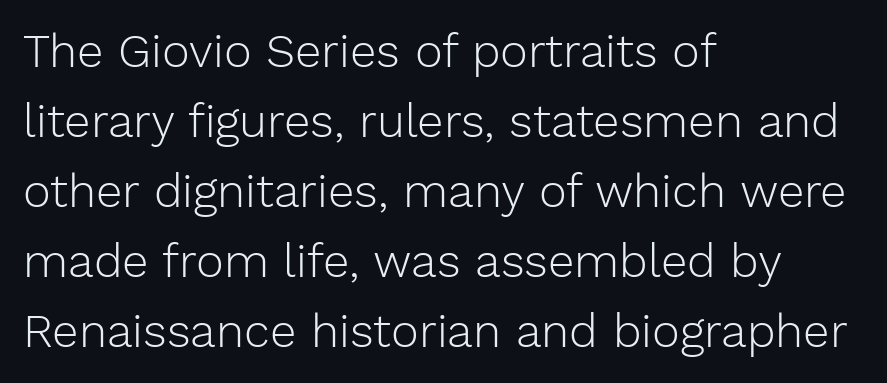
Regarding leading, the lines here are spaced in the standard way. Letterform terminals end flat and unadorned throughout the passage. Every character sits straight up, as roman type does. The rendering uses natural spacing where letterforms have individual widths.
